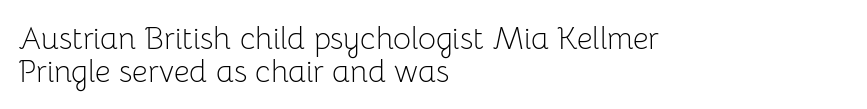
The image shows 31 px light sans-serif type, upright; set left-aligned, tight line spacing (1.06x), normal letter spacing, not underlined; low stroke contrast and a medium x-height.
